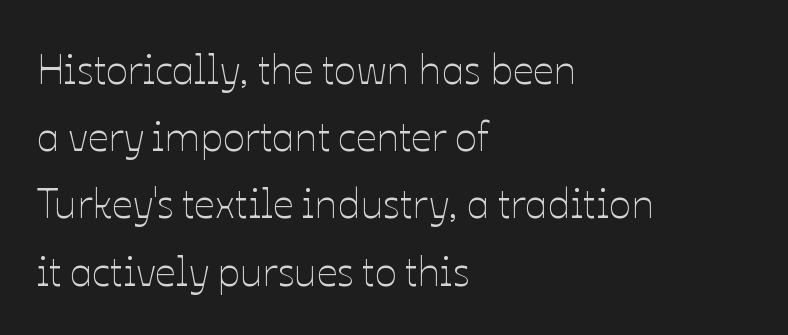
{"italic": "no", "bold": "no", "weight": "thin", "width": "normal", "stroke_contrast": "low", "x_height": "medium", "monospaced": "no", "underline": "no", "align": "left", "line_spacing": "normal", "line_spacing_ratio": 1.64, "letter_spacing": "normal", "letter_spacing_em": 0.0, "glyph_px": 41}
